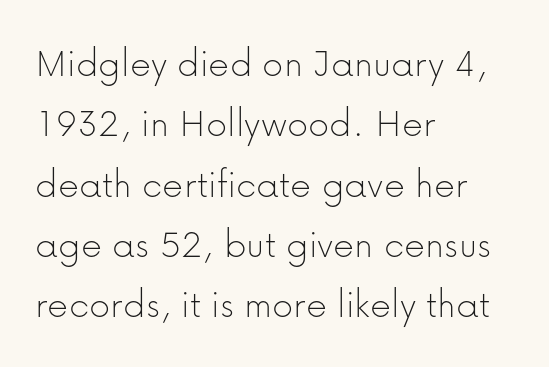
{"serif": "no", "italic": "no", "bold": "no", "weight": "thin", "width": "normal", "stroke_contrast": "low", "x_height": "medium", "monospaced": "no", "underline": "no", "align": "left", "line_spacing": "normal", "line_spacing_ratio": 1.47, "letter_spacing": "normal", "letter_spacing_em": 0.0, "glyph_px": 41}
